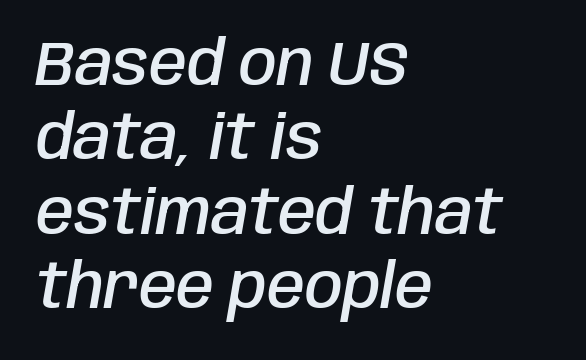
The image shows 61 px semibold, condensed type, italic (leaning right); set left-aligned, line spacing 1.22x, normal letter spacing, not underlined; low stroke contrast and a large x-height.
